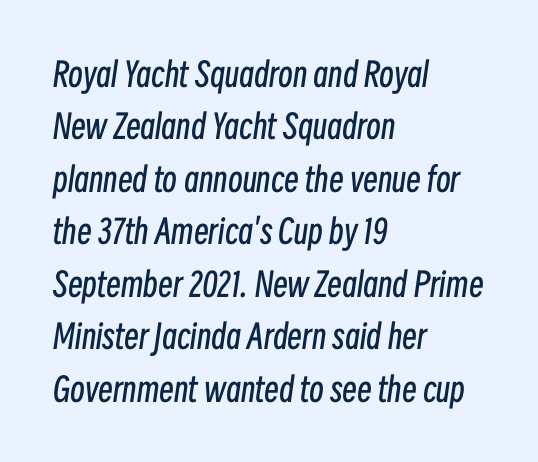
{"italic": "yes", "lean": "right", "slant_degrees": 8, "bold": "no", "weight": "regular", "width": "condensed", "stroke_contrast": "low", "x_height": "medium", "monospaced": "no", "underline": "no", "align": "left", "line_spacing": "normal", "line_spacing_ratio": 1.59, "letter_spacing": "normal", "letter_spacing_em": 0.0, "glyph_px": 33}
